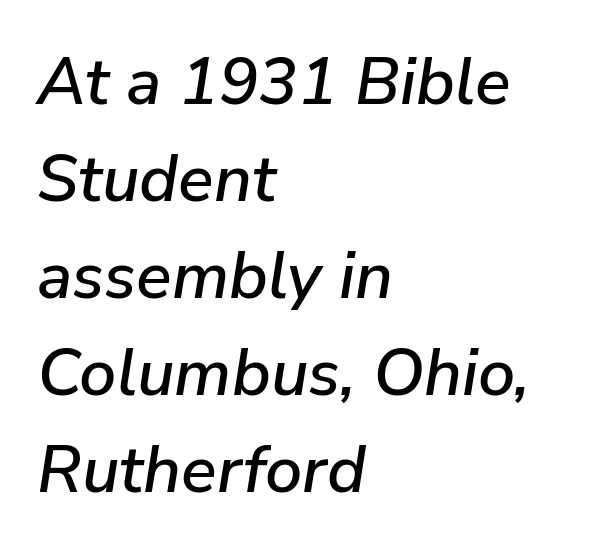
A typesetter would call this leading conventional body-copy spacing. The area under the type is left untouched. Every row of glyphs begins at an identical x-position on the left. The lettering tilts uniformly, giving the passage an italic look. The letters advance in unequal steps, a hallmark of proportional type.
